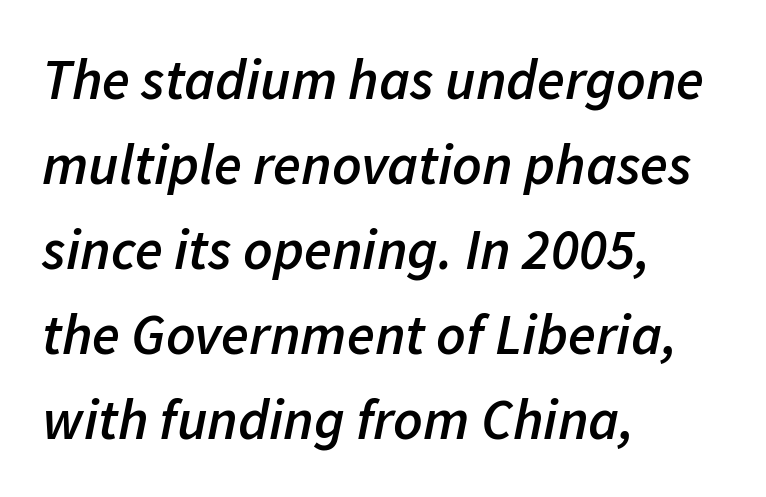
Q: Is the text bold? A: Semi-bold.
Q: Is the text italic (slanted)? A: Yes, it leans right by about 11 degrees.
Q: Is the text underlined? A: No.
Q: How is the paragraph aligned? A: Left-aligned.
Q: Is the spacing between letters normal or unusually wide? A: Normal.
Q: Is the spacing between lines tight, normal or loose? A: Normal.
Q: Width (condensed, normal, or wide)? A: Normal.
Q: Stroke contrast? A: Low.
Q: x-height? A: Medium.
Q: Monospaced? A: No.
